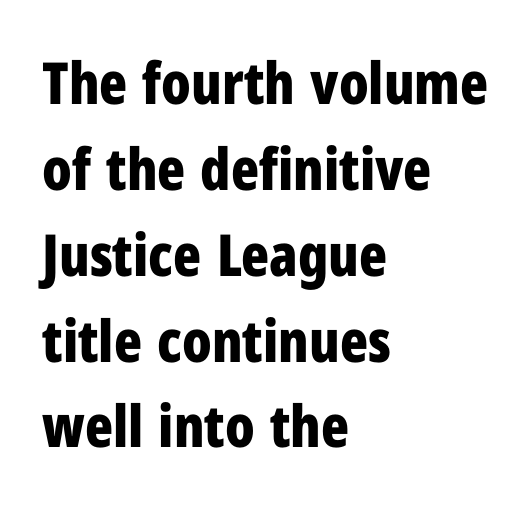
Students, note that the glyphs here touch the page at normal intervals. Emphasis by weight is at full strength: bold. This rendering uses left alignment, leaving the right contour irregular. Looks like regular typesetting: each glyph gets only the width it needs. The foot of each line stays bare and open.
